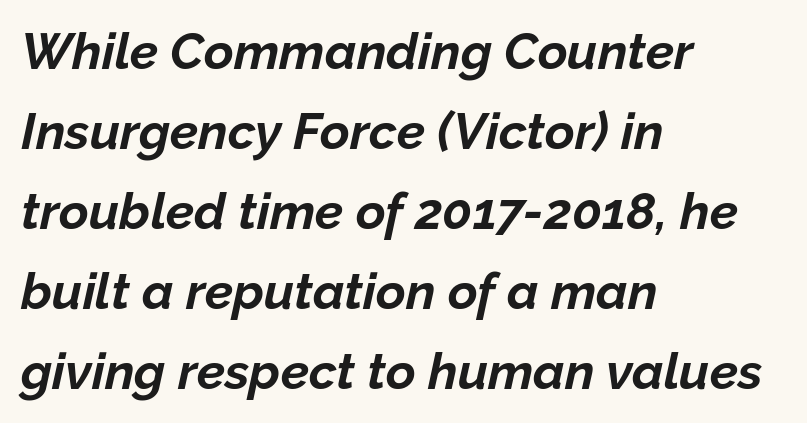
Q: Is the text bold? A: Yes.
Q: Is the text italic (slanted)? A: Yes, it leans right by about 12 degrees.
Q: Is the text underlined? A: No.
Q: How is the paragraph aligned? A: Left-aligned.
Q: Is the spacing between letters normal or unusually wide? A: Normal.
Q: Is the spacing between lines tight, normal or loose? A: Normal.
Q: Width (condensed, normal, or wide)? A: Normal.
Q: Stroke contrast? A: Low.
Q: x-height? A: Medium.
Q: Monospaced? A: No.
